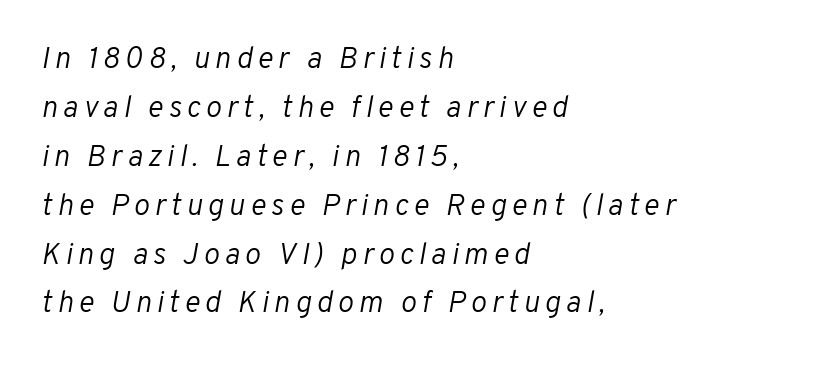
{"italic": "yes", "lean": "right", "slant_degrees": 10, "bold": "no", "weight": "light", "width": "normal", "stroke_contrast": "low", "x_height": "medium", "monospaced": "no", "underline": "no", "align": "left", "line_spacing": "normal", "line_spacing_ratio": 1.63, "glyph_px": 30}
